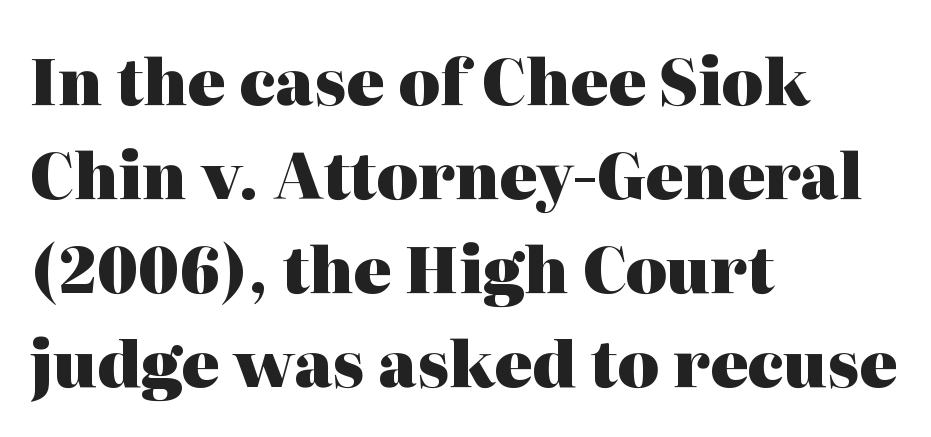
The image shows 63 px heavy serif type, upright; set left-aligned, normal line spacing (1.49x), normal letter spacing, not underlined; high stroke contrast and a medium x-height.
